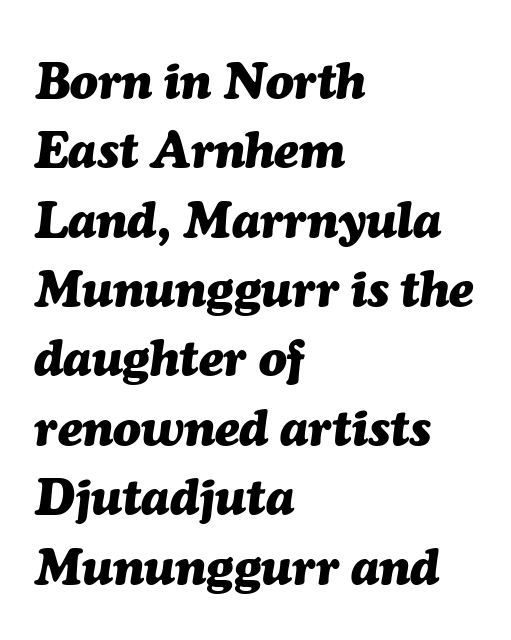
The image shows 51 px heavy type, italic (leaning right); set left-aligned, normal line spacing (1.36x), normal letter spacing, not underlined; medium stroke contrast and a medium x-height.
